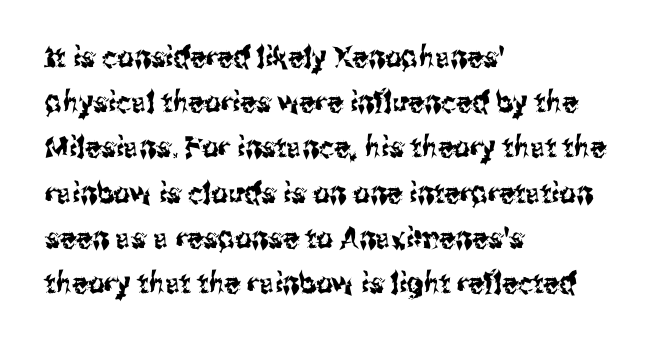
The image shows 29 px condensed sans-serif type, upright; set left-aligned, normal line spacing (1.56x), normal letter spacing, not underlined; medium stroke contrast and a medium x-height.
